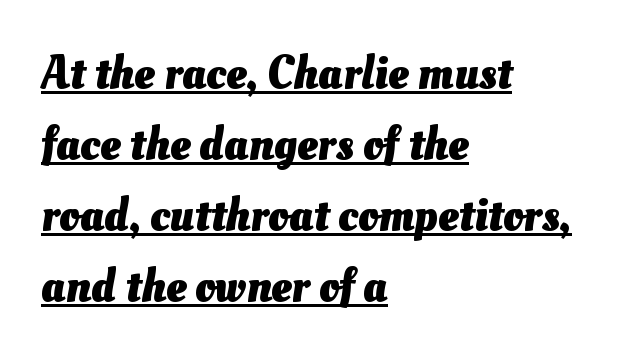
{"bold": "yes", "weight": "heavy", "width": "normal", "stroke_contrast": "medium", "x_height": "small", "monospaced": "no", "underline": "yes", "align": "left", "line_spacing": "normal", "line_spacing_ratio": 1.54, "letter_spacing": "normal", "letter_spacing_em": 0.0, "glyph_px": 46}
